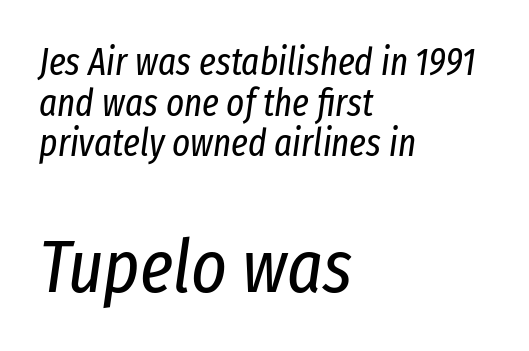
{"italic": "yes", "lean": "right", "slant_degrees": 8, "bold": "no", "weight": "regular", "width": "condensed", "stroke_contrast": "low", "x_height": "medium", "monospaced": "no", "underline": "no", "align": "left", "line_spacing": "tight", "line_spacing_ratio": 1.07, "letter_spacing": "normal", "letter_spacing_em": 0.0, "larger_block": "second", "size_ratio": 1.97, "glyph_px": 75}
